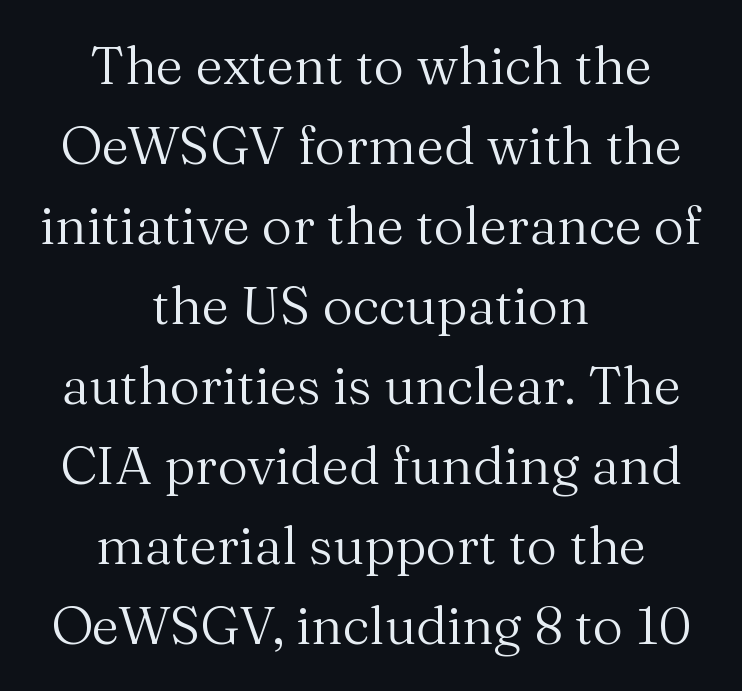
The image shows 53 px regular-weight serif type, upright; set centered, normal line spacing (1.51x), normal letter spacing, not underlined; medium stroke contrast and a medium x-height.
